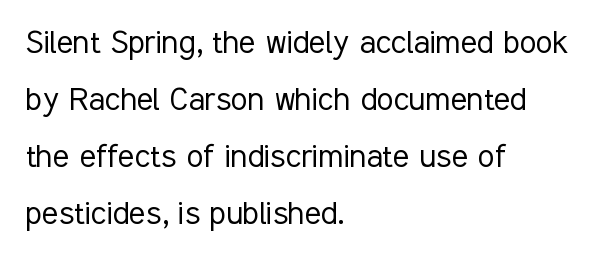
The image shows 38 px light, condensed sans-serif type, upright; set left-aligned, normal line spacing (1.5x), normal letter spacing, not underlined; low stroke contrast and a medium x-height.
